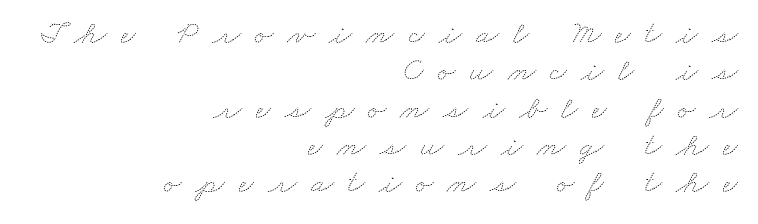
Q: Is the text bold? A: No.
Q: Is the text underlined? A: No.
Q: How is the paragraph aligned? A: Right-aligned.
Q: Is the spacing between letters normal or unusually wide? A: Unusually wide.
Q: Is the spacing between lines tight, normal or loose? A: Tight.
Q: Width (condensed, normal, or wide)? A: Wide.
Q: Stroke contrast? A: Medium.
Q: x-height? A: Small.
Q: Monospaced? A: No.
